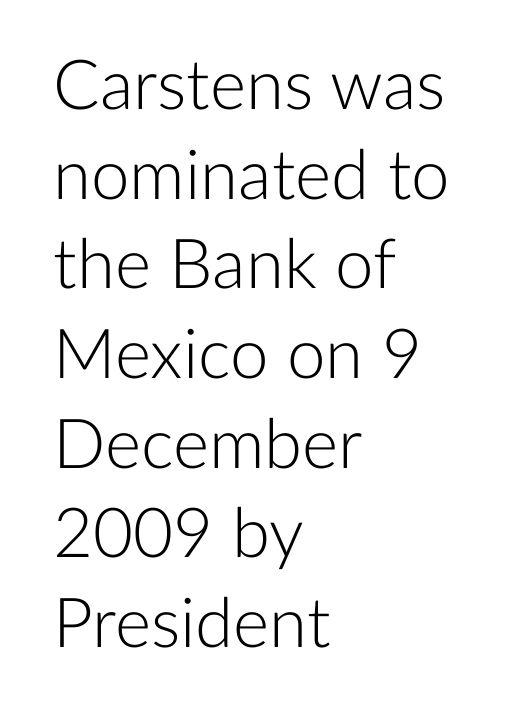
All the whitespace from short lines collects on the right. A typesetter would mark this as roman, not italic. The characters are drawn with everyday or finer stroke widths. Regarding serifs, this sample does without them. What stands out about the letter spacing? Nothing — it is the standard amount. The letters advance in unequal steps, a hallmark of proportional type.
